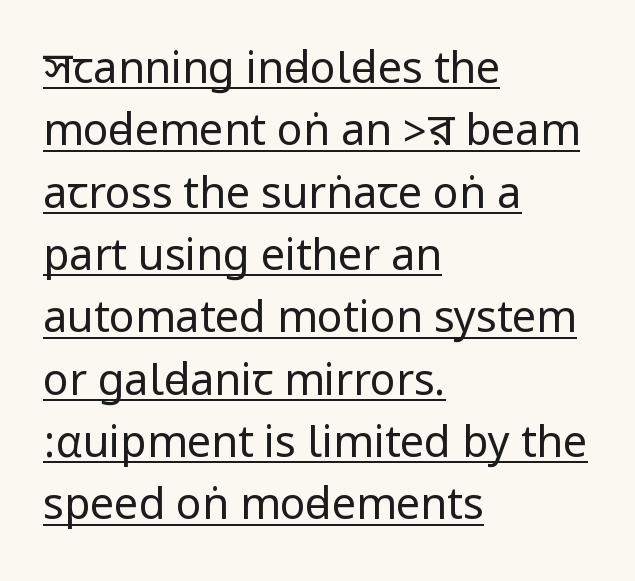
{"serif": "no", "italic": "no", "bold": "no", "weight": "regular", "width": "condensed", "stroke_contrast": "low", "underline": "yes", "align": "left", "line_spacing": "normal", "line_spacing_ratio": 1.45, "letter_spacing": "normal", "letter_spacing_em": 0.0, "glyph_px": 43}
